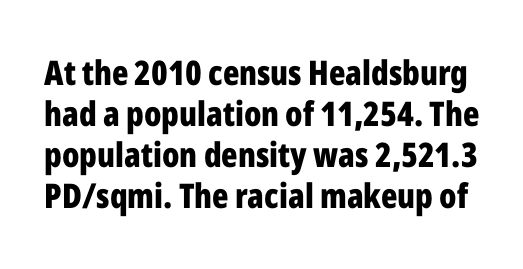
{"serif": "no", "italic": "no", "bold": "yes", "weight": "bold", "width": "condensed", "stroke_contrast": "low", "x_height": "medium", "monospaced": "no", "underline": "no", "line_spacing_ratio": 1.21, "letter_spacing": "normal", "letter_spacing_em": 0.0, "glyph_px": 34}
